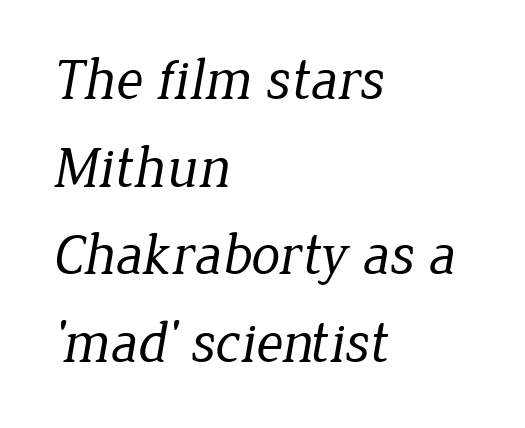
The image shows 58 px regular-weight serif type; set left-aligned, normal line spacing (1.51x), normal letter spacing, not underlined; low stroke contrast and a medium x-height.
